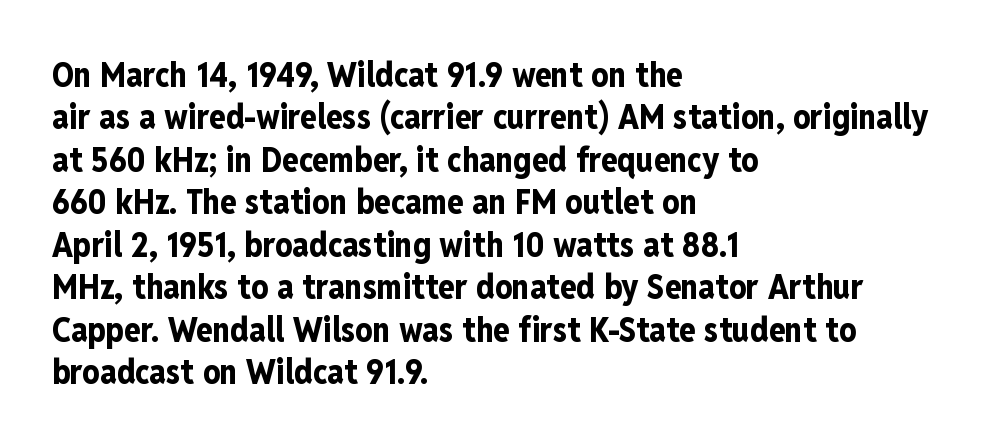
Heavy, bold letterforms. The zone under the glyphs is completely vacant. Spacing verdict: proportional, widths tailored to each character. What stands out about the letter spacing? Nothing — it is the standard amount.
